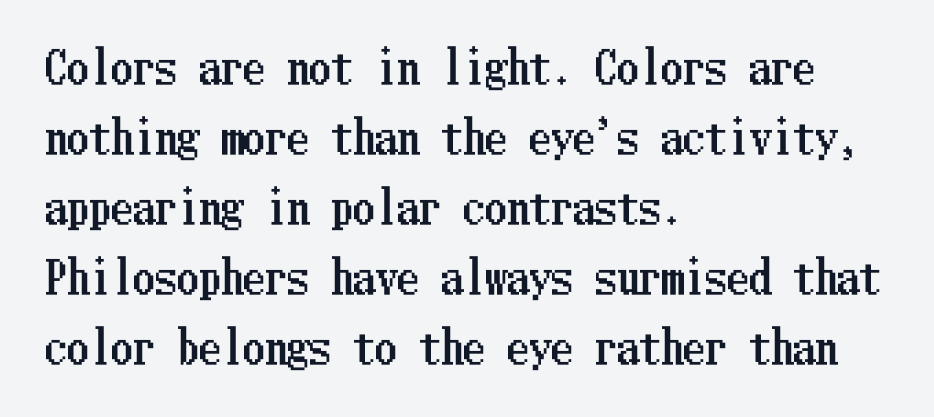
Q: Is the text italic (slanted)? A: No, it is upright.
Q: Is the text underlined? A: No.
Q: How is the paragraph aligned? A: Left-aligned.
Q: Is the spacing between letters normal or unusually wide? A: Normal.
Q: Is the spacing between lines tight, normal or loose? A: Normal.
Q: Width (condensed, normal, or wide)? A: Condensed.
Q: Stroke contrast? A: Low.
Q: x-height? A: Medium.
